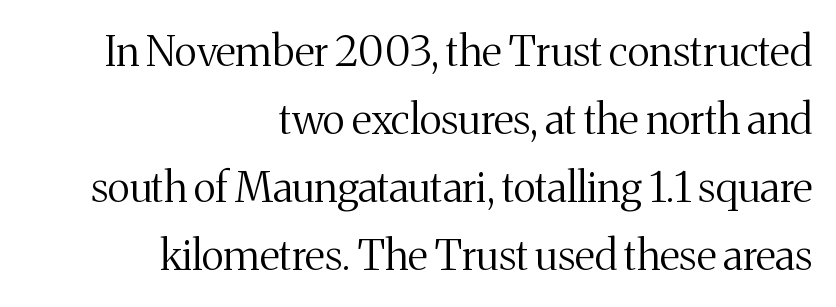
{"serif": "yes", "italic": "no", "bold": "no", "weight": "regular", "width": "normal", "stroke_contrast": "medium", "x_height": "medium", "monospaced": "no", "underline": "no", "align": "right", "line_spacing": "normal", "line_spacing_ratio": 1.62, "letter_spacing": "normal", "letter_spacing_em": 0.0, "glyph_px": 42}
